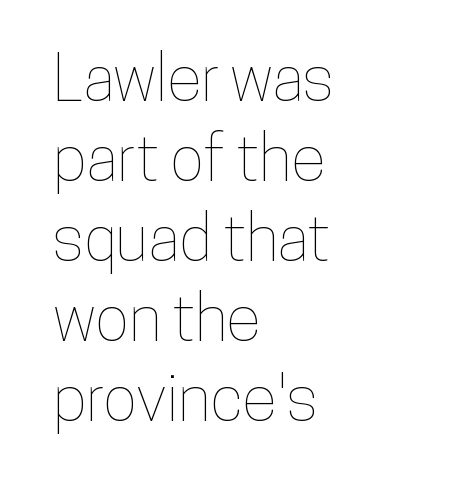
Q: Is the text italic (slanted)? A: No, it is upright.
Q: Is the text underlined? A: No.
Q: How is the paragraph aligned? A: Left-aligned.
Q: Is the spacing between letters normal or unusually wide? A: Normal.
Q: Is the spacing between lines tight, normal or loose? A: Normal.
Q: Width (condensed, normal, or wide)? A: Condensed.
Q: Stroke contrast? A: Low.
Q: x-height? A: Medium.
Q: Monospaced? A: No.
